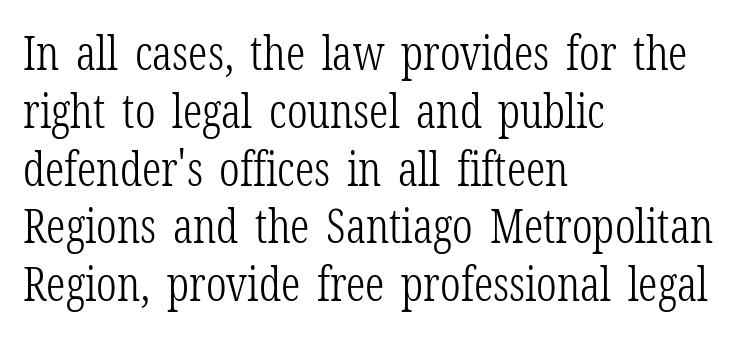
Italic? Not at all — the glyphs are vertical. The baseline area is clear. A light-to-regular cut is what we see here. The typesetter chose a ragged-right arrangement here. The passage shown is typed in a proportional face where columns would drift. Letter spacing: default.
